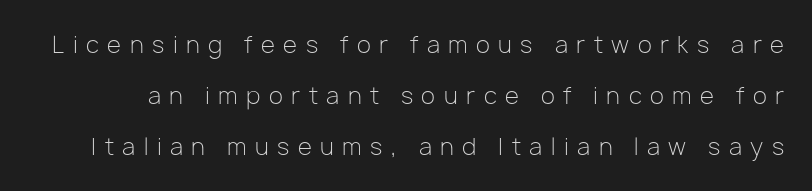
{"italic": "no", "bold": "no", "underline": "no", "line_spacing": "loose", "line_spacing_ratio": 2.21, "letter_spacing": "wide", "letter_spacing_em": 0.37, "glyph_px": 23}
